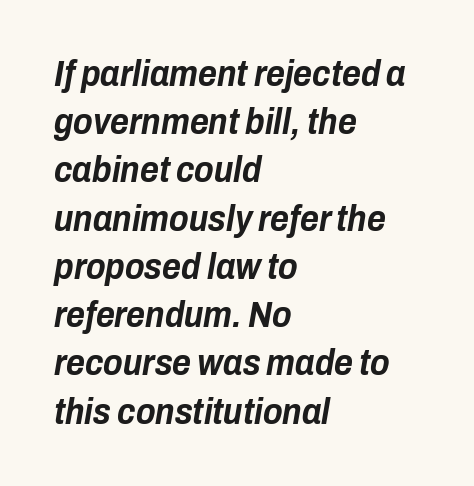
Unmarked baselines from the first word to the last. A typesetter would mark this as italic. The passage shown is typed in a proportional face where columns would drift. In CSS terms this would be text-align: left. Tracking here is standard; glyphs follow each other at the usual distance.
